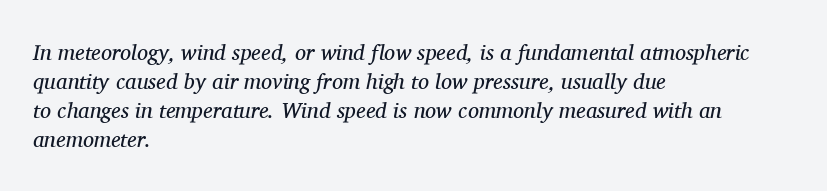
The image shows 22 px text type, italic (leaning right); set left-aligned, normal line spacing (1.32x), normal letter spacing, not underlined.
